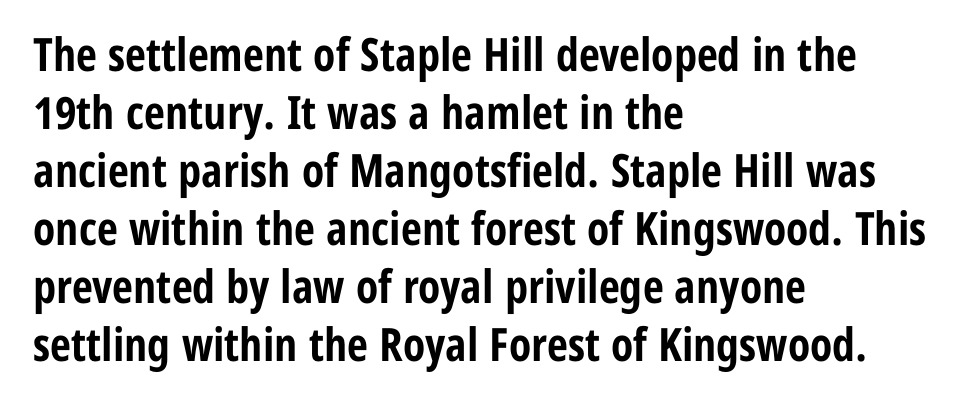
The image shows 46 px bold, condensed sans-serif type, upright; set left-aligned, normal line spacing (1.26x), normal letter spacing, not underlined; low stroke contrast and a medium x-height.
